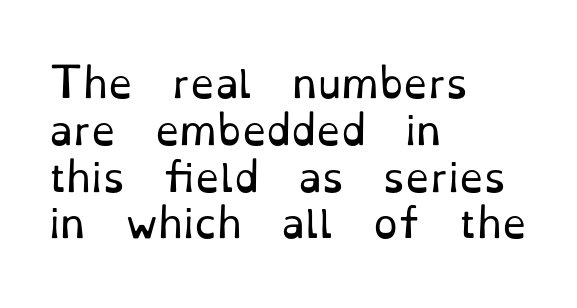
A light-to-regular cut is what we see here. Italic? Not at all — the glyphs are vertical. The face used here is proportionally spaced, like ordinary book or web type. The glyphs are unaccompanied by any horizontal stroke below them. Leftover space on each line is placed entirely after the last word.
